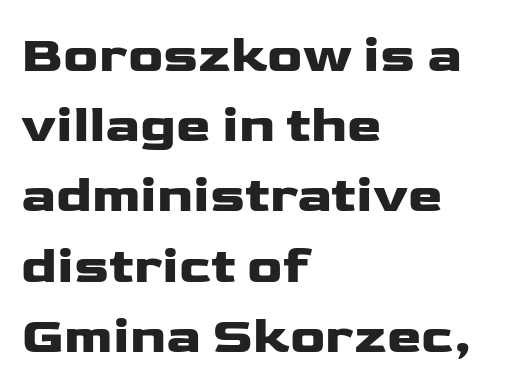
{"serif": "no", "italic": "no", "width": "wide", "stroke_contrast": "low", "x_height": "medium", "monospaced": "no", "underline": "no", "align": "left", "line_spacing": "normal", "line_spacing_ratio": 1.35, "letter_spacing": "normal", "letter_spacing_em": 0.0, "glyph_px": 52}
